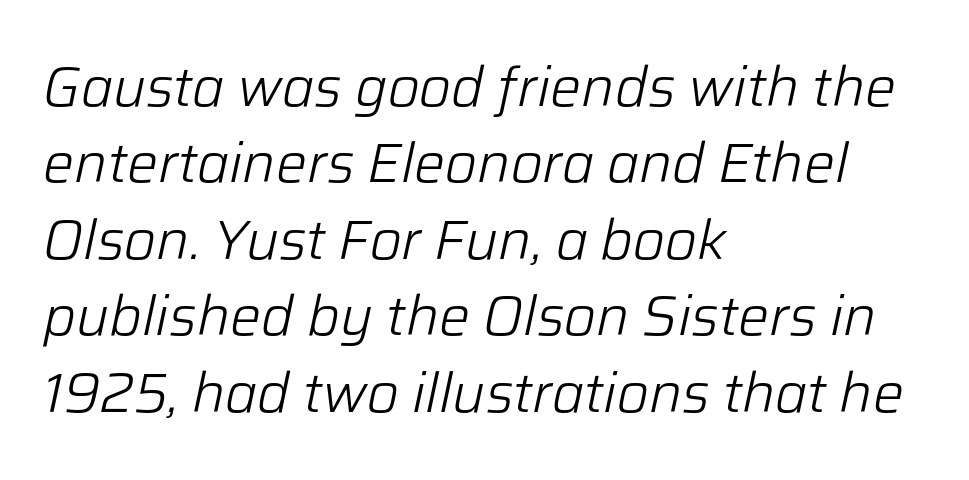
{"italic": "yes", "lean": "right", "slant_degrees": 12, "bold": "no", "weight": "light", "width": "normal", "stroke_contrast": "low", "x_height": "medium", "monospaced": "no", "underline": "no", "align": "left", "line_spacing": "normal", "line_spacing_ratio": 1.39, "letter_spacing": "normal", "letter_spacing_em": 0.0, "glyph_px": 55}
